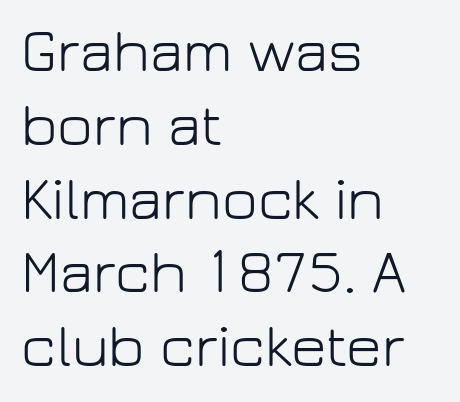
Q: Is the text bold? A: No.
Q: Is the text italic (slanted)? A: No, it is upright.
Q: Is the typeface a serif or a sans-serif typeface? A: Sans-serif.
Q: Is the text underlined? A: No.
Q: How is the paragraph aligned? A: Left-aligned.
Q: Is the spacing between letters normal or unusually wide? A: Normal.
Q: Width (condensed, normal, or wide)? A: Normal.
Q: Stroke contrast? A: Low.
Q: x-height? A: Medium.
Q: Monospaced? A: No.
